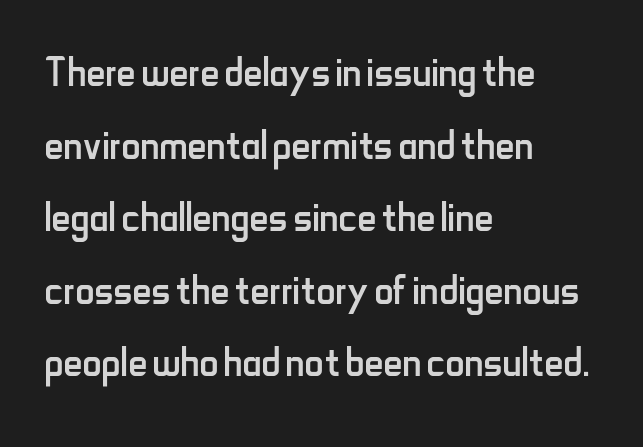
{"serif": "no", "italic": "no", "bold": "no", "weight": "regular", "width": "condensed", "stroke_contrast": "low", "x_height": "small", "monospaced": "no", "underline": "no", "align": "left", "line_spacing": "normal", "line_spacing_ratio": 1.37, "letter_spacing": "normal", "letter_spacing_em": 0.0, "glyph_px": 53}
